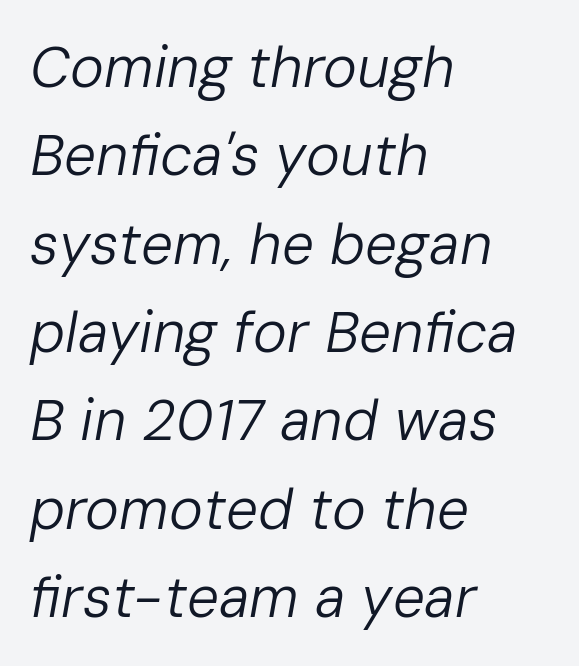
Q: Is the text bold? A: No.
Q: Is the text italic (slanted)? A: Yes, it leans right by about 10 degrees.
Q: Is the text underlined? A: No.
Q: How is the paragraph aligned? A: Left-aligned.
Q: Is the spacing between letters normal or unusually wide? A: Normal.
Q: Is the spacing between lines tight, normal or loose? A: Normal.
Q: Width (condensed, normal, or wide)? A: Normal.
Q: Stroke contrast? A: Low.
Q: x-height? A: Medium.
Q: Monospaced? A: No.
